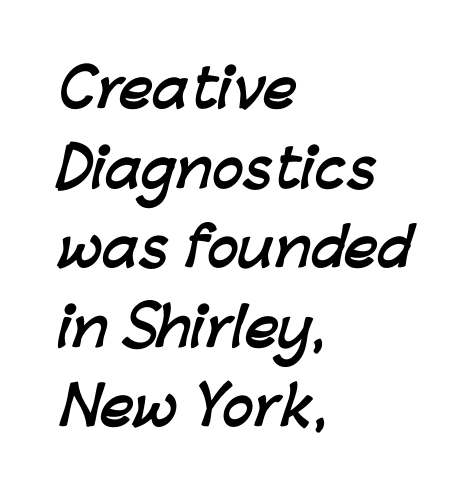
The image shows 52 px semibold sans-serif type; set left-aligned, normal line spacing (1.53x), normal letter spacing, not underlined; low stroke contrast and a medium x-height.
